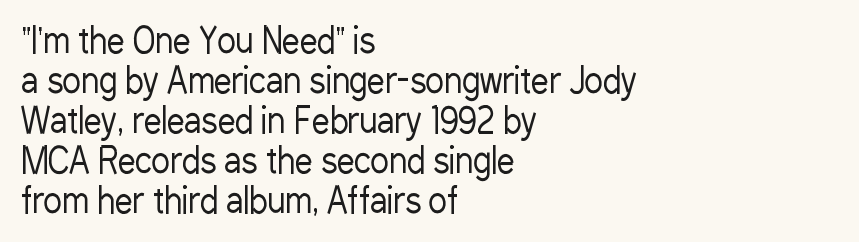
Q: Is the text bold? A: No.
Q: Is the text italic (slanted)? A: No, it is upright.
Q: Is the typeface a serif or a sans-serif typeface? A: Sans-serif.
Q: Is the text underlined? A: No.
Q: How is the paragraph aligned? A: Left-aligned.
Q: Is the spacing between letters normal or unusually wide? A: Normal.
Q: Is the spacing between lines tight, normal or loose? A: Tight.
Q: Width (condensed, normal, or wide)? A: Condensed.
Q: Stroke contrast? A: Low.
Q: x-height? A: Medium.
Q: Monospaced? A: No.
